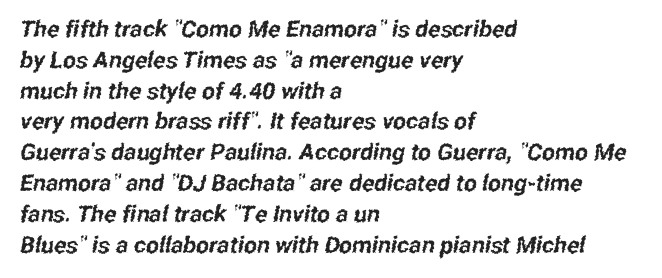
Q: Is the text underlined? A: No.
Q: How is the paragraph aligned? A: Left-aligned.
Q: Is the spacing between letters normal or unusually wide? A: Normal.
Q: Is the spacing between lines tight, normal or loose? A: Normal.
